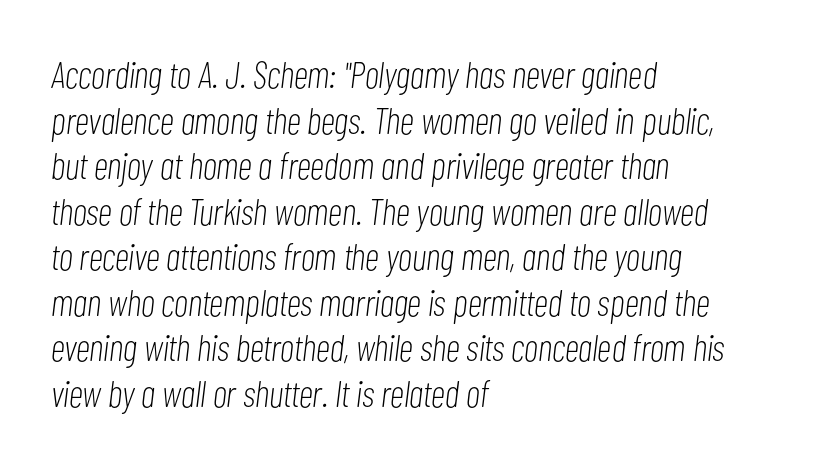
Q: Is the text bold? A: No.
Q: Is the text italic (slanted)? A: Yes, it leans right by about 7 degrees.
Q: Is the text underlined? A: No.
Q: How is the paragraph aligned? A: Left-aligned.
Q: Is the spacing between letters normal or unusually wide? A: Normal.
Q: Width (condensed, normal, or wide)? A: Condensed.
Q: Stroke contrast? A: Low.
Q: x-height? A: Medium.
Q: Monospaced? A: No.
